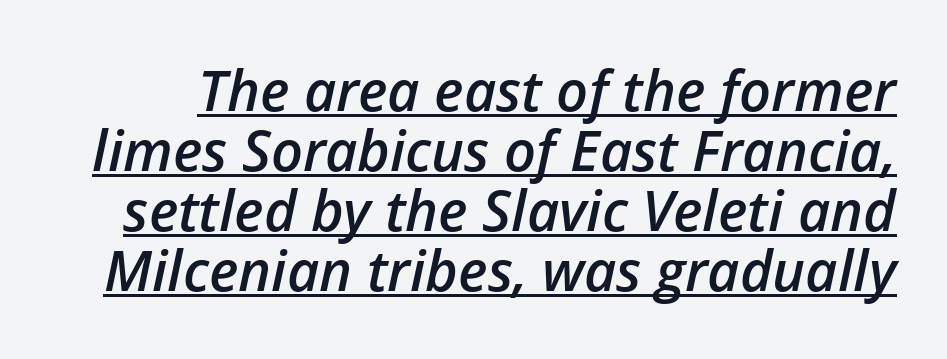
Q: Is the text bold? A: Semi-bold.
Q: Is the text italic (slanted)? A: Yes, it leans right by about 12 degrees.
Q: Is the text underlined? A: Yes.
Q: Is the spacing between letters normal or unusually wide? A: Normal.
Q: Is the spacing between lines tight, normal or loose? A: Tight.
Q: Width (condensed, normal, or wide)? A: Normal.
Q: Stroke contrast? A: Low.
Q: x-height? A: Medium.
Q: Monospaced? A: No.
